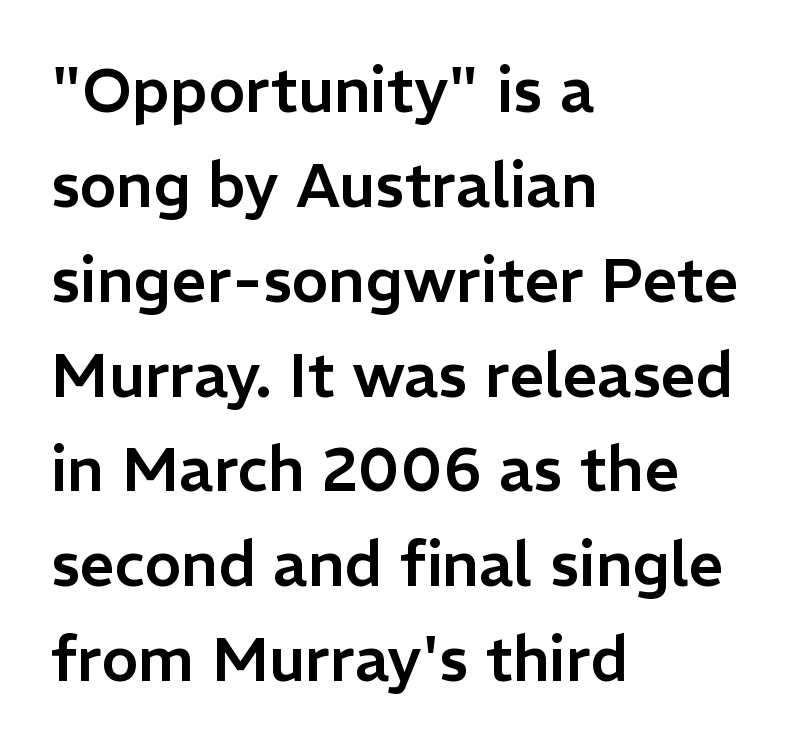
{"serif": "no", "italic": "no", "width": "normal", "stroke_contrast": "low", "x_height": "medium", "monospaced": "no", "underline": "no", "align": "left", "line_spacing": "normal", "line_spacing_ratio": 1.53, "letter_spacing": "normal", "letter_spacing_em": 0.0, "glyph_px": 62}
